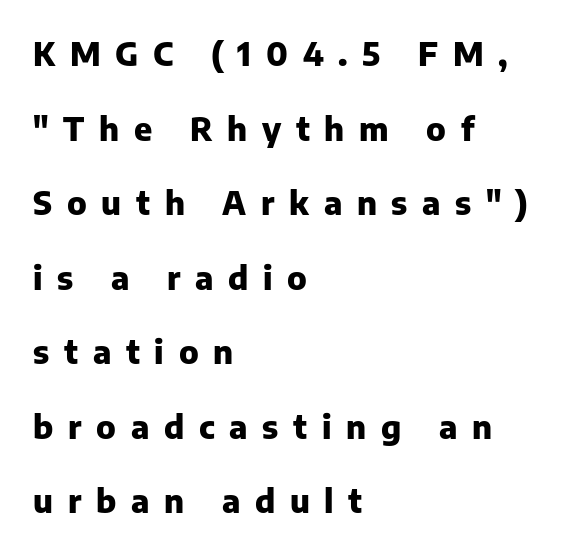
{"serif": "no", "italic": "no", "bold": "yes", "weight": "heavy", "width": "normal", "stroke_contrast": "low", "x_height": "medium", "monospaced": "no", "underline": "no", "align": "left", "line_spacing": "loose", "line_spacing_ratio": 2.33, "letter_spacing": "wide", "letter_spacing_em": 0.46, "glyph_px": 32}
